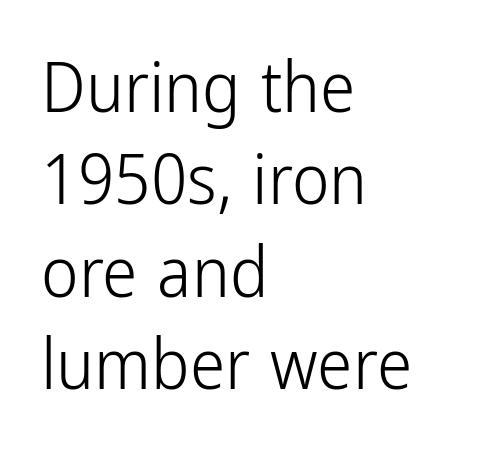
Q: Is the text bold? A: No.
Q: Is the text italic (slanted)? A: No, it is upright.
Q: Is the typeface a serif or a sans-serif typeface? A: Sans-serif.
Q: Is the text underlined? A: No.
Q: How is the paragraph aligned? A: Left-aligned.
Q: Is the spacing between letters normal or unusually wide? A: Normal.
Q: Is the spacing between lines tight, normal or loose? A: Normal.
Q: Width (condensed, normal, or wide)? A: Condensed.
Q: Stroke contrast? A: Low.
Q: x-height? A: Medium.
Q: Monospaced? A: No.
